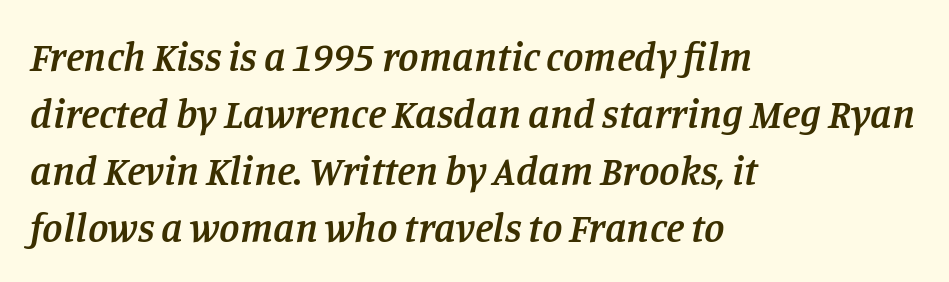
Q: Is the text bold? A: Semi-bold.
Q: Is the text italic (slanted)? A: Yes, it leans right by about 11 degrees.
Q: Is the typeface a serif or a sans-serif typeface? A: Serif.
Q: Is the text underlined? A: No.
Q: How is the paragraph aligned? A: Left-aligned.
Q: Is the spacing between letters normal or unusually wide? A: Normal.
Q: Is the spacing between lines tight, normal or loose? A: Normal.
Q: Width (condensed, normal, or wide)? A: Normal.
Q: Stroke contrast? A: Low.
Q: x-height? A: Large.
Q: Monospaced? A: No.
